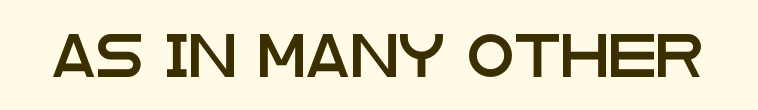
The image shows 43 px wide sans-serif type, upright; set normal letter spacing, not underlined; low stroke contrast and a large x-height.
